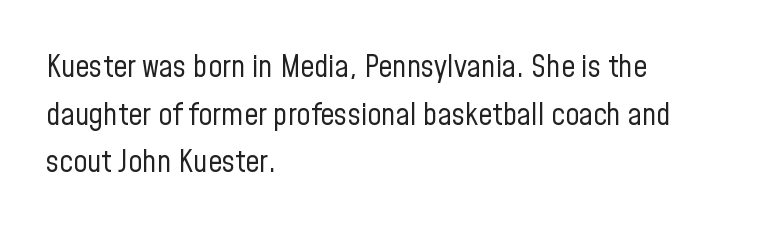
{"serif": "no", "italic": "no", "bold": "no", "weight": "regular", "width": "condensed", "stroke_contrast": "low", "x_height": "medium", "monospaced": "no", "underline": "no", "align": "left", "line_spacing": "normal", "line_spacing_ratio": 1.54, "letter_spacing": "normal", "letter_spacing_em": 0.0, "glyph_px": 31}
